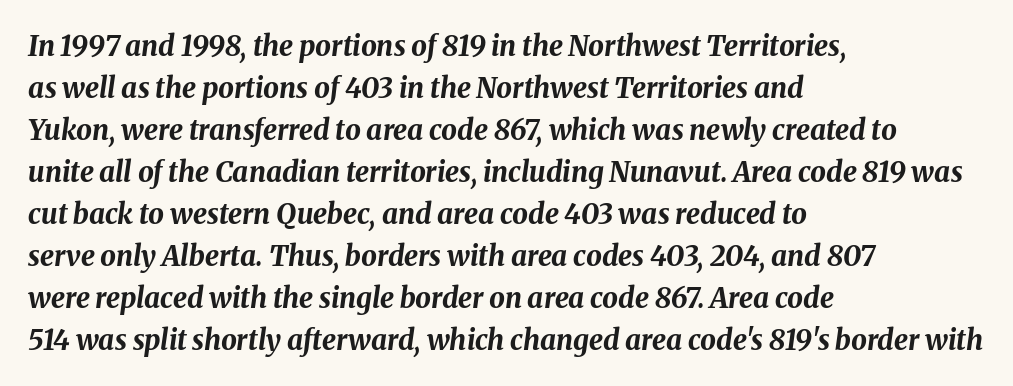
Q: Is the text bold? A: Yes.
Q: Is the text italic (slanted)? A: Yes, it leans right by about 8 degrees.
Q: Is the text underlined? A: No.
Q: How is the paragraph aligned? A: Left-aligned.
Q: Is the spacing between letters normal or unusually wide? A: Normal.
Q: Is the spacing between lines tight, normal or loose? A: Normal.
Q: Width (condensed, normal, or wide)? A: Normal.
Q: Stroke contrast? A: Medium.
Q: x-height? A: Medium.
Q: Monospaced? A: No.
